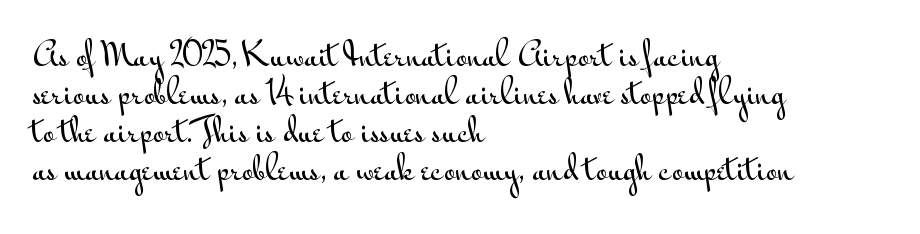
The setting favours the left margin, as ordinary paragraphs usually do. Grotesque or geometric, the face here clearly has no serifs. A typesetter would call this zero additional tracking.
